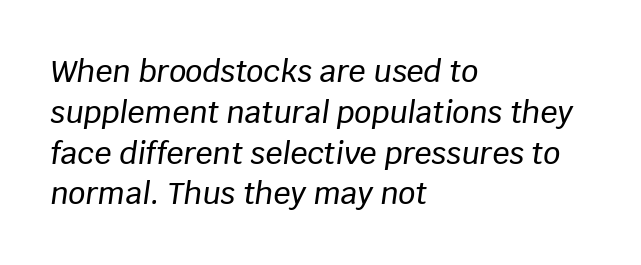
{"italic": "yes", "lean": "right", "slant_degrees": 8, "width": "normal", "stroke_contrast": "low", "x_height": "large", "monospaced": "no", "underline": "no", "align": "left", "line_spacing": "normal", "line_spacing_ratio": 1.36, "letter_spacing": "normal", "letter_spacing_em": 0.0, "glyph_px": 30}
